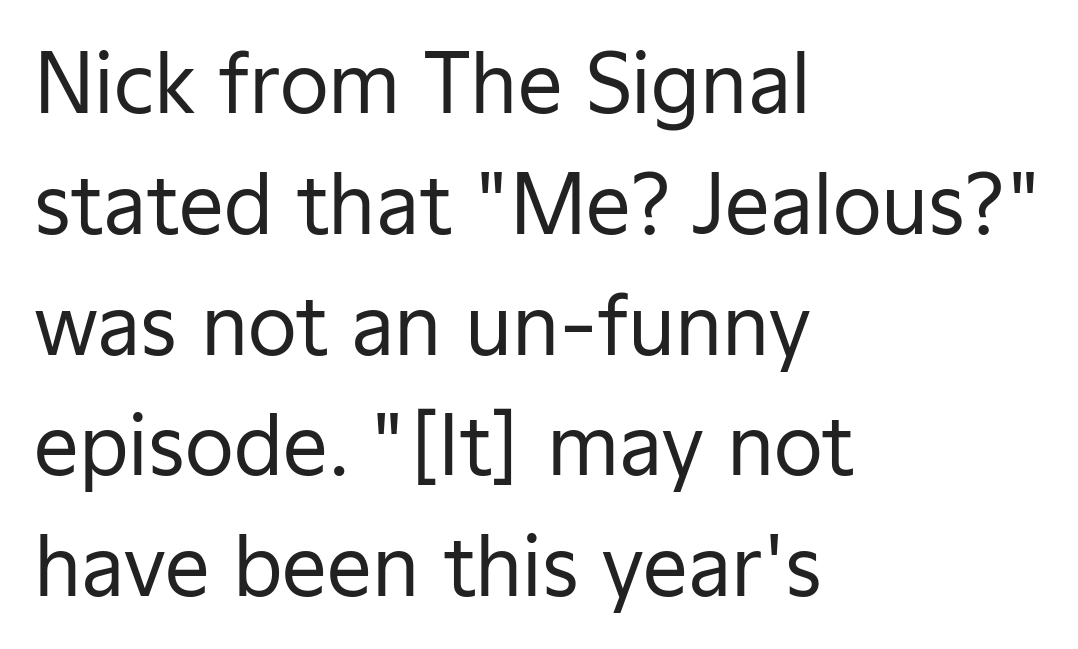
Q: Is the text bold? A: No.
Q: Is the text italic (slanted)? A: No, it is upright.
Q: Is the typeface a serif or a sans-serif typeface? A: Sans-serif.
Q: Is the text underlined? A: No.
Q: How is the paragraph aligned? A: Left-aligned.
Q: Is the spacing between letters normal or unusually wide? A: Normal.
Q: Is the spacing between lines tight, normal or loose? A: Normal.
Q: Width (condensed, normal, or wide)? A: Normal.
Q: Stroke contrast? A: Low.
Q: x-height? A: Medium.
Q: Monospaced? A: No.
